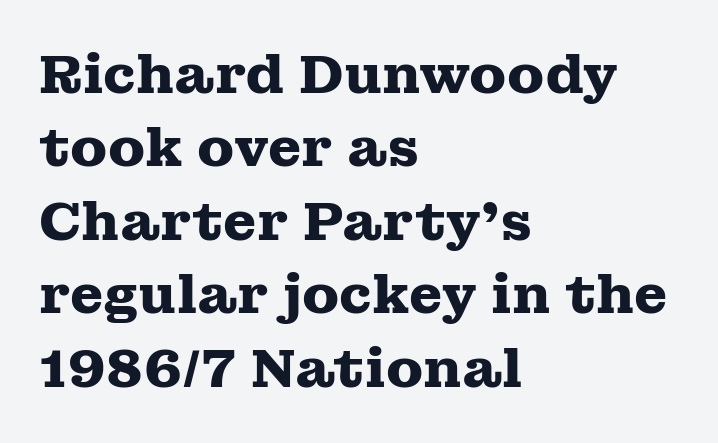
{"serif": "yes", "italic": "no", "bold": "yes", "weight": "heavy", "width": "wide", "stroke_contrast": "medium", "x_height": "medium", "monospaced": "no", "underline": "no", "align": "left", "line_spacing": "normal", "line_spacing_ratio": 1.36, "letter_spacing": "normal", "letter_spacing_em": 0.0, "glyph_px": 54}
